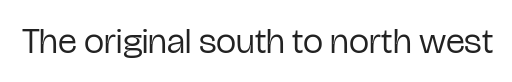
What kind of face is this? One without serifs — a sans. Type without underlining. Unlike italic type, these characters show no tilt at all. Here the glyphs are tracked normally, forming tight word shapes. On a weight scale, this lands at 450 or below. The letters advance in unequal steps, a hallmark of proportional type.
